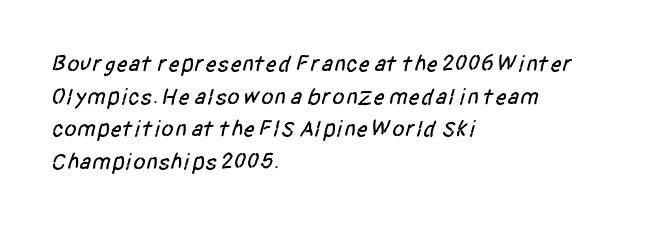
The image shows 23 px text type; set left-aligned, normal line spacing (1.42x), normal letter spacing, not underlined.
